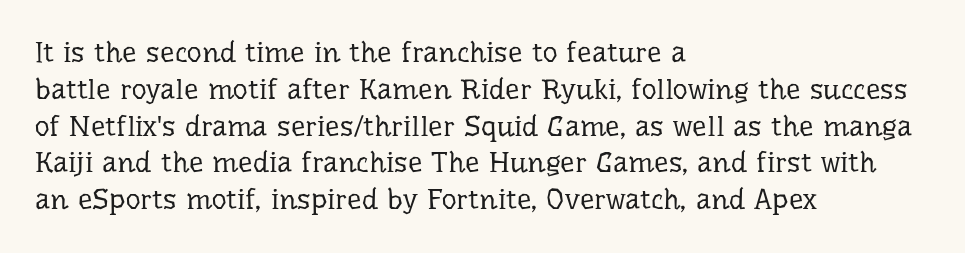
The image shows 29 px regular-weight serif type, upright; set left-aligned, normal line spacing (1.27x), normal letter spacing, not underlined; low stroke contrast and a medium x-height.
